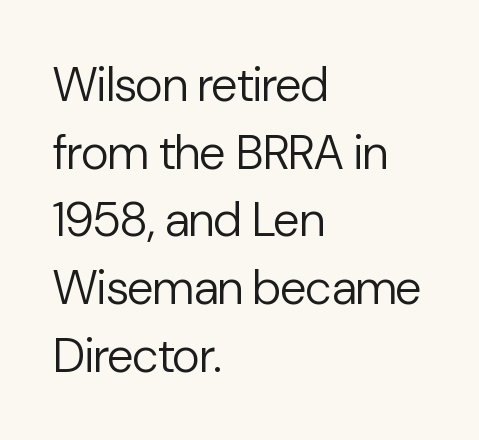
The image shows 48 px regular-weight sans-serif type, upright; set left-aligned, normal line spacing (1.41x), normal letter spacing, not underlined; low stroke contrast and a medium x-height.
